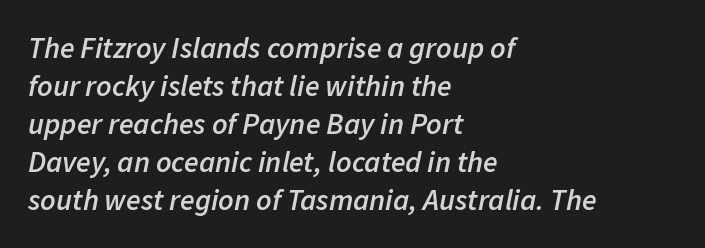
Q: Is the text bold? A: Semi-bold.
Q: Is the text italic (slanted)? A: Yes, it leans right by about 11 degrees.
Q: Is the text underlined? A: No.
Q: How is the paragraph aligned? A: Left-aligned.
Q: Is the spacing between letters normal or unusually wide? A: Normal.
Q: Is the spacing between lines tight, normal or loose? A: Normal.
Q: Width (condensed, normal, or wide)? A: Normal.
Q: Stroke contrast? A: Low.
Q: x-height? A: Medium.
Q: Monospaced? A: No.
